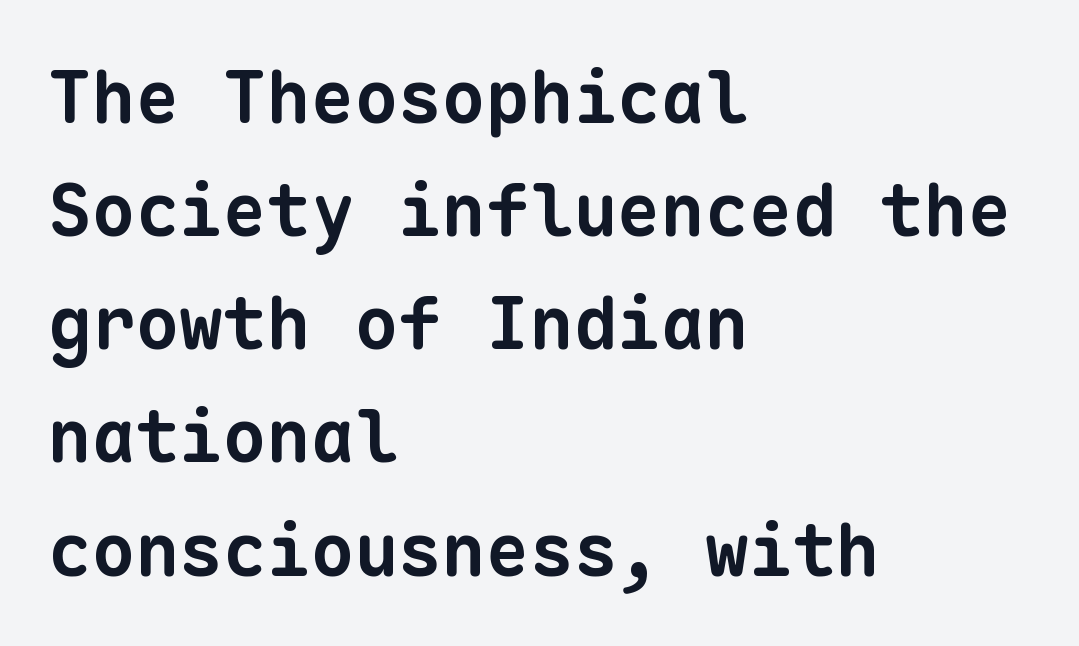
Q: Is the text bold? A: Yes.
Q: Is the typeface a serif or a sans-serif typeface? A: Sans-serif.
Q: Is the text underlined? A: No.
Q: How is the paragraph aligned? A: Left-aligned.
Q: Is the spacing between letters normal or unusually wide? A: Normal.
Q: Is the spacing between lines tight, normal or loose? A: Normal.
Q: Width (condensed, normal, or wide)? A: Normal.
Q: Stroke contrast? A: Low.
Q: x-height? A: Medium.
Q: Monospaced? A: Yes.
